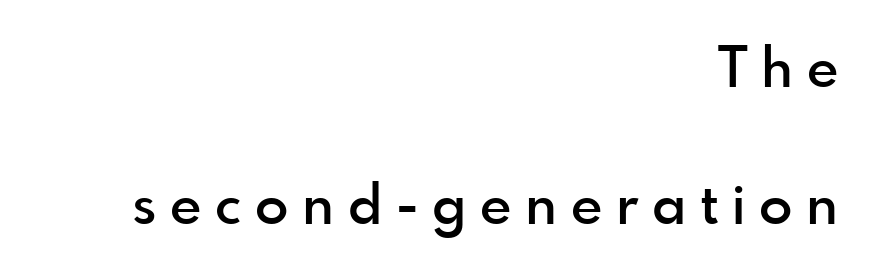
The type is letterspaced generously, with wide tracking. Vertically, the passage feels expansive, rows floating well apart. Check under the words: just untouched page. Is there any slant? The stems are plumb. All the whitespace from short lines collects on the left. Regarding serifs, this sample does without them.
